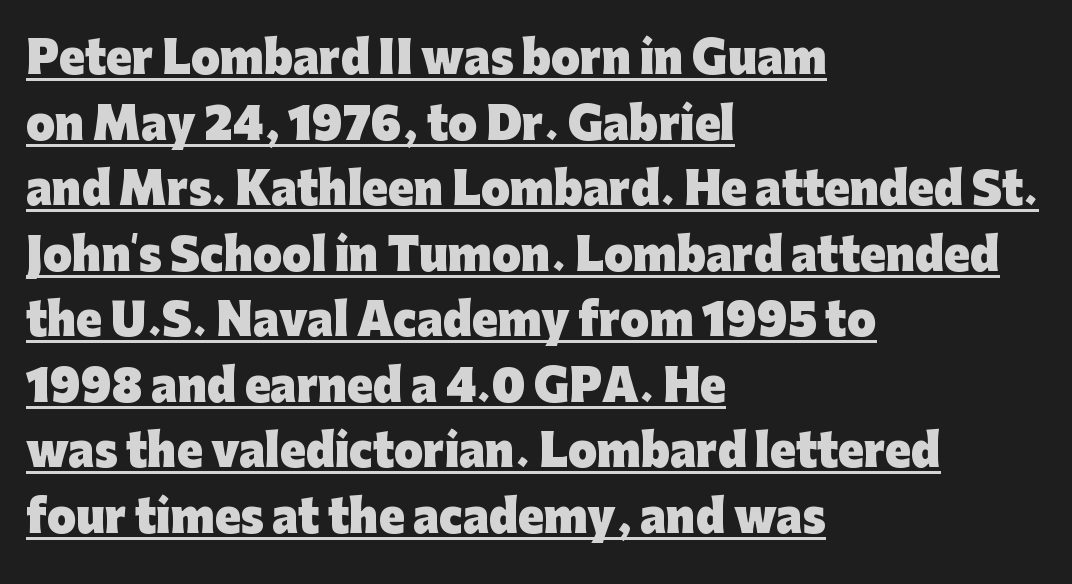
{"serif": "no", "italic": "no", "bold": "yes", "weight": "heavy", "width": "normal", "stroke_contrast": "low", "x_height": "medium", "monospaced": "no", "underline": "yes", "align": "left", "line_spacing": "normal", "line_spacing_ratio": 1.56, "letter_spacing": "normal", "letter_spacing_em": 0.0, "glyph_px": 42}
